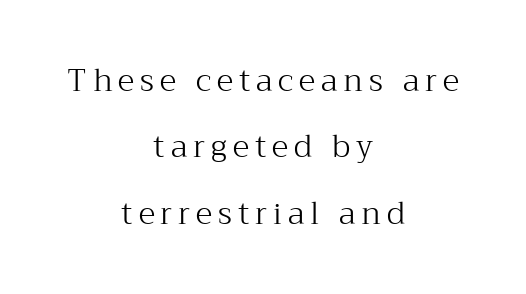
The image shows 31 px light serif type, upright; set centered, loose line spacing (2.14x), not underlined; medium stroke contrast and a medium x-height.
